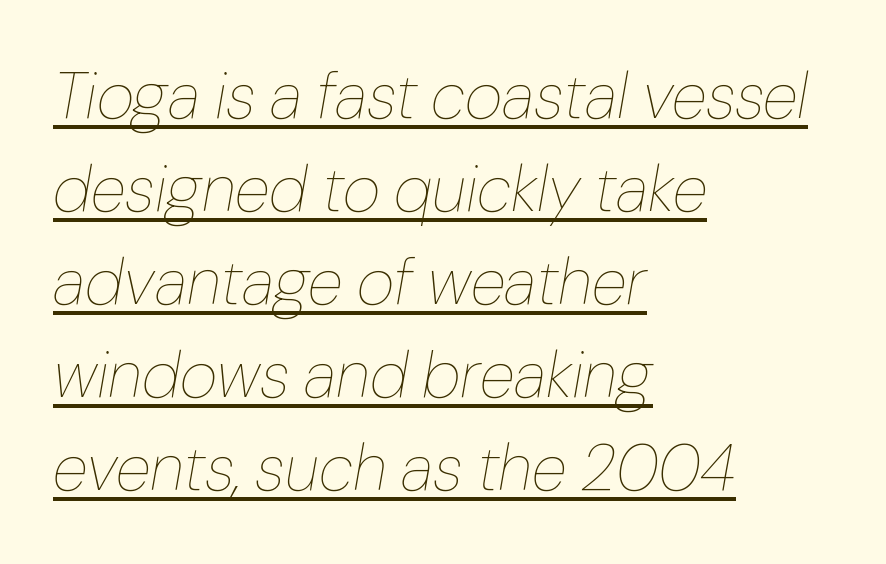
These lines stack with their left ends in a neat column. The block of text has a typical density, with ordinary space between rows. Posture: slanted. The passage shown is not bold in any degree. The gaps between neighbouring characters are ordinary and unremarkable.
